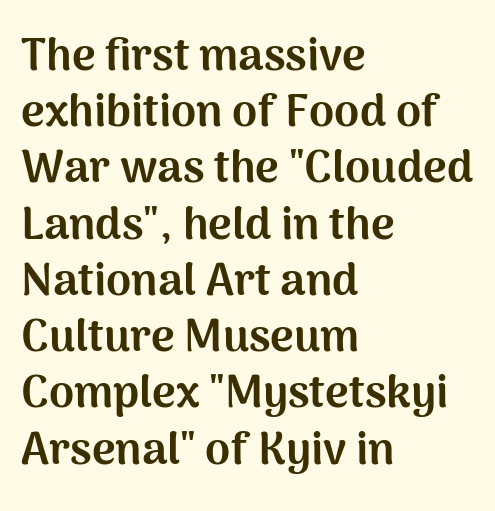
The image shows 45 px bold sans-serif type, upright; set left-aligned, normal line spacing (1.25x), normal letter spacing, not underlined; medium stroke contrast and a medium x-height.
